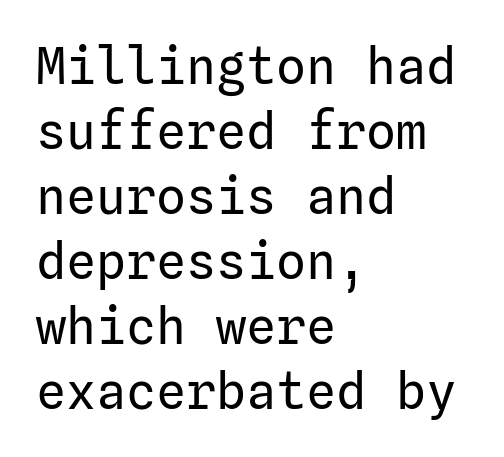
{"serif": "no", "italic": "no", "bold": "no", "weight": "regular", "width": "normal", "stroke_contrast": "low", "x_height": "medium", "underline": "no", "align": "left", "line_spacing": "normal", "line_spacing_ratio": 1.3, "letter_spacing": "normal", "letter_spacing_em": 0.0, "glyph_px": 50}
